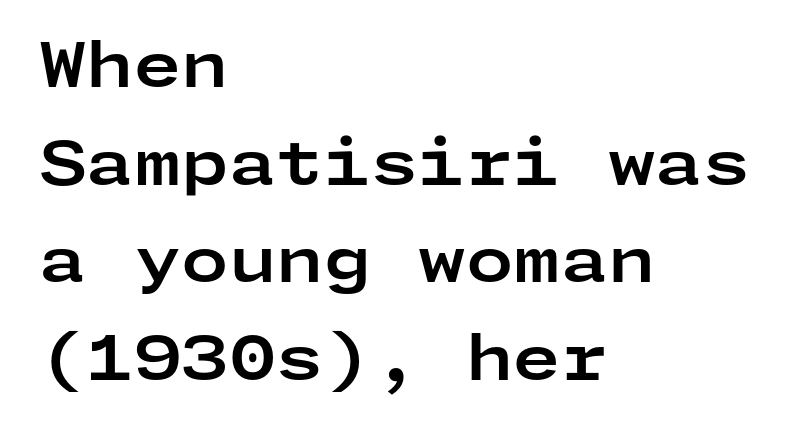
{"serif": "no", "italic": "no", "bold": "yes", "weight": "bold", "width": "wide", "stroke_contrast": "low", "x_height": "medium", "underline": "no", "align": "left", "line_spacing": "normal", "line_spacing_ratio": 1.6, "letter_spacing": "normal", "letter_spacing_em": 0.0, "glyph_px": 61}
